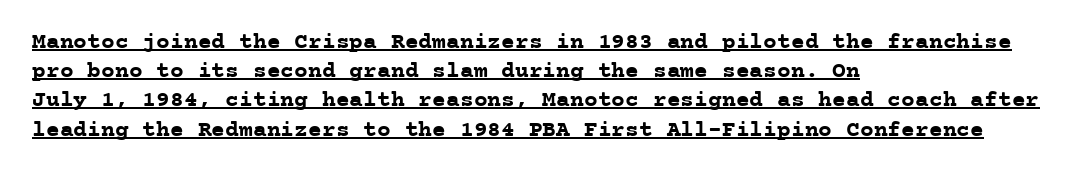
Compared with a centered layout, this one pins lines to the left instead. Caption: standard tracking, unaltered. The glyphs are accompanied by a horizontal stroke just below them. The letters stand straight up with perfectly vertical stems. Rows of type keep a routine distance in the vertical direction.
